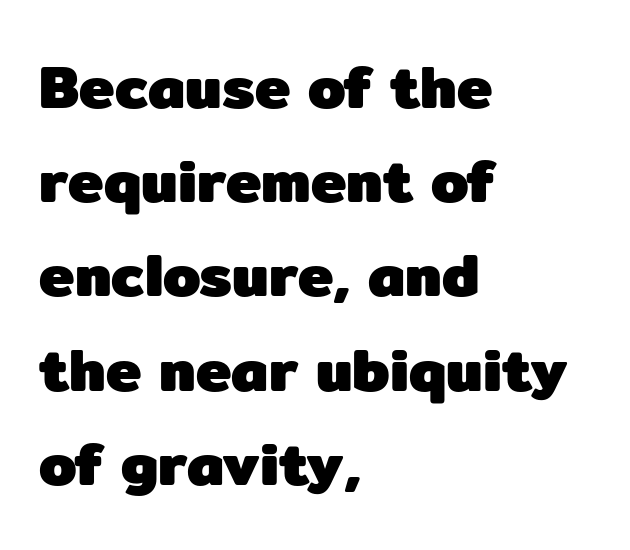
Bold? Absolutely — the strokes are thick and heavy. The lines sit at an ordinary, default distance from one another. Here the designer chose a conventional face with non-uniform glyph widths. The passage shown has conventional tracking throughout. Honestly, there is no underline to notice here at all. Italic? Not at all — the glyphs are vertical.
